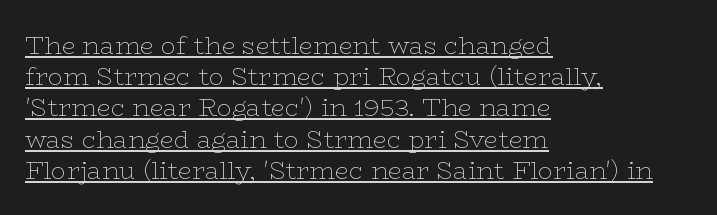
This sample carries an underscore along the baseline area. Teacher's note: observe the even left margin — that is flush-left alignment. The rows are spaced the way most documents space them. Every stem runs plumb, perpendicular to the baseline. Honestly, the letter spacing is just normal — you wouldn't notice it.
